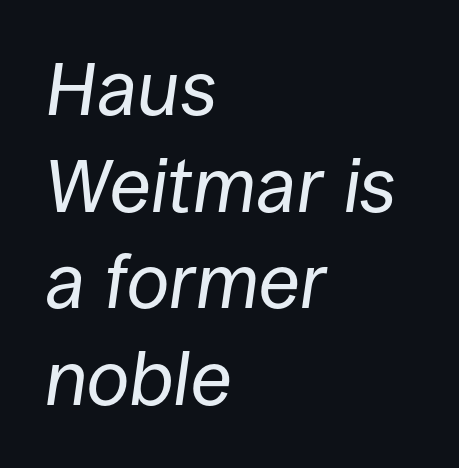
Q: Is the text bold? A: No.
Q: Is the text italic (slanted)? A: Yes, it leans right by about 8 degrees.
Q: Is the text underlined? A: No.
Q: How is the paragraph aligned? A: Left-aligned.
Q: Is the spacing between letters normal or unusually wide? A: Normal.
Q: Is the spacing between lines tight, normal or loose? A: Normal.
Q: Width (condensed, normal, or wide)? A: Normal.
Q: Stroke contrast? A: Low.
Q: x-height? A: Large.
Q: Monospaced? A: No.
